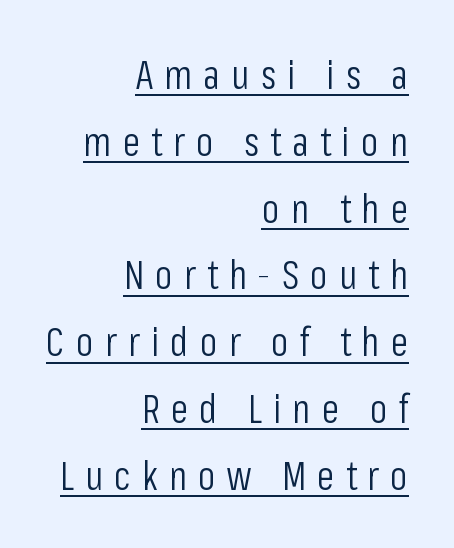
{"serif": "no", "italic": "no", "bold": "no", "weight": "light", "width": "condensed", "stroke_contrast": "low", "x_height": "medium", "monospaced": "no", "underline": "yes", "align": "right", "line_spacing": "normal", "line_spacing_ratio": 1.67, "letter_spacing": "wide", "letter_spacing_em": 0.28, "glyph_px": 40}
